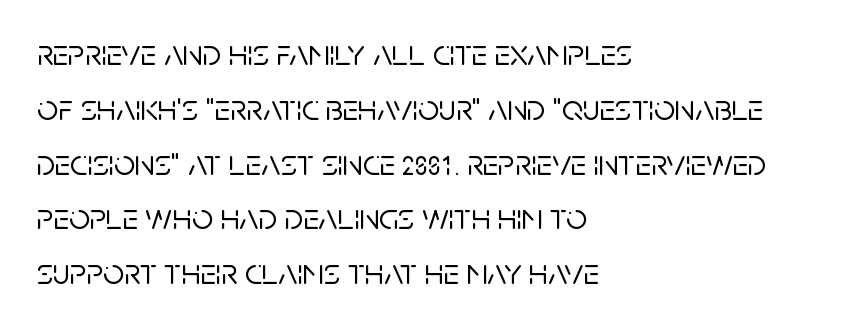
{"serif": "no", "italic": "no", "width": "normal", "stroke_contrast": "low", "x_height": "large", "monospaced": "no", "underline": "no", "align": "left", "line_spacing": "normal", "line_spacing_ratio": 1.48, "letter_spacing": "normal", "letter_spacing_em": 0.0, "glyph_px": 37}
